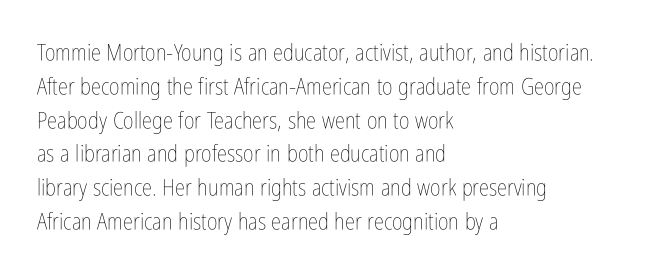
The image shows 23 px text type, upright; set left-aligned, normal line spacing (1.47x), normal letter spacing, not underlined.
